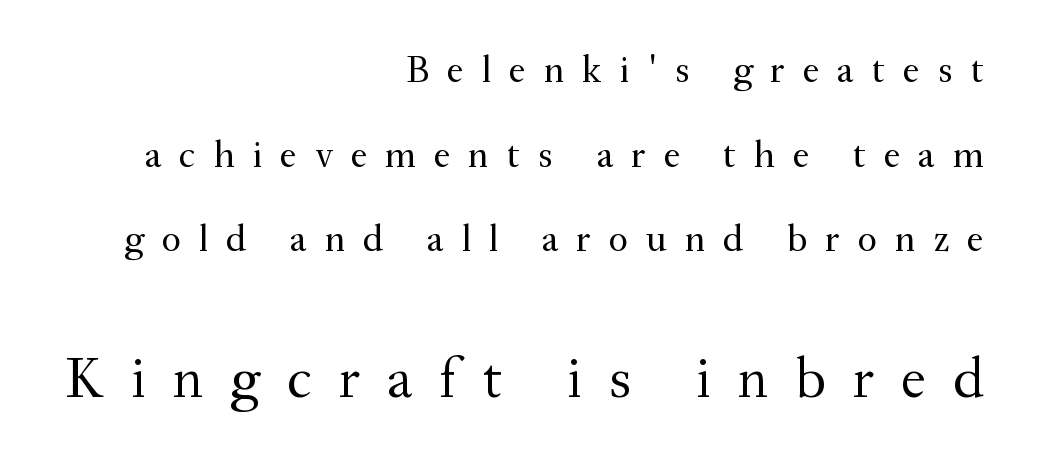
The image shows 57 px regular-weight serif type, upright; set right-aligned, loose line spacing (2.23x), unusually wide letter spacing (+0.47 em), not underlined; the second (bottom) block is 1.5x larger; medium stroke contrast and a small x-height.
